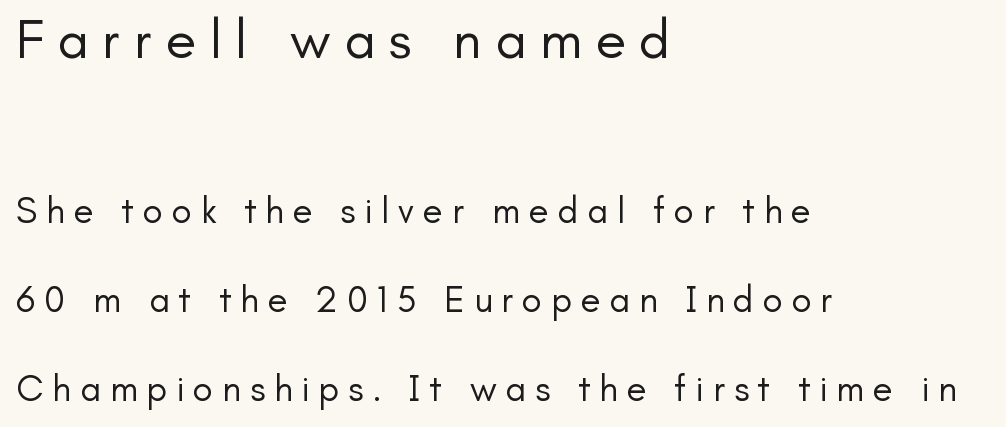
Reading down the block, your eye returns to a fixed left position each line. Summary of vertical rhythm: relaxed, with wide interline spacing. In terms of posture, this sample is upright. Each stroke keeps to a modest, everyday thickness or less. This sample has the flowing, uneven cadence of proportional lettering. Compared with typical body copy, the letter spacing here is much looser.
